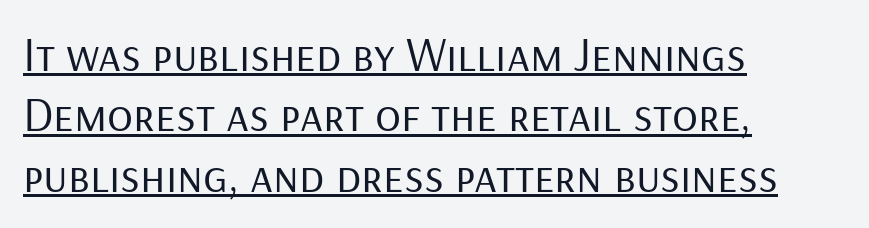
The gaps between neighbouring characters are ordinary and unremarkable. Varying glyph widths throughout — classic text-font behaviour. The paragraph has a hard left edge and a soft right edge. Glance below the letters and you will spot a drawn line. These lines sit exactly where default settings would place them. No letter is thick-stroked: the sample isn't bold.
